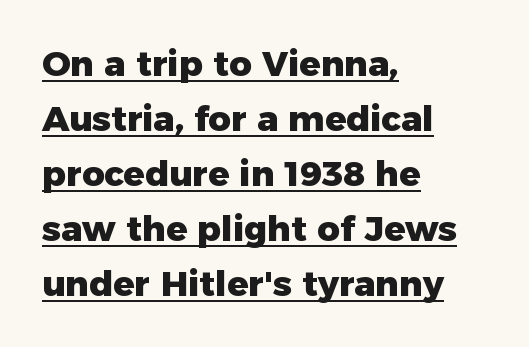
Q: Is the text bold? A: Yes.
Q: Is the text italic (slanted)? A: No, it is upright.
Q: Is the typeface a serif or a sans-serif typeface? A: Sans-serif.
Q: Is the text underlined? A: Yes.
Q: How is the paragraph aligned? A: Left-aligned.
Q: Is the spacing between letters normal or unusually wide? A: Normal.
Q: Is the spacing between lines tight, normal or loose? A: Normal.
Q: Width (condensed, normal, or wide)? A: Normal.
Q: Stroke contrast? A: Low.
Q: x-height? A: Medium.
Q: Monospaced? A: No.
